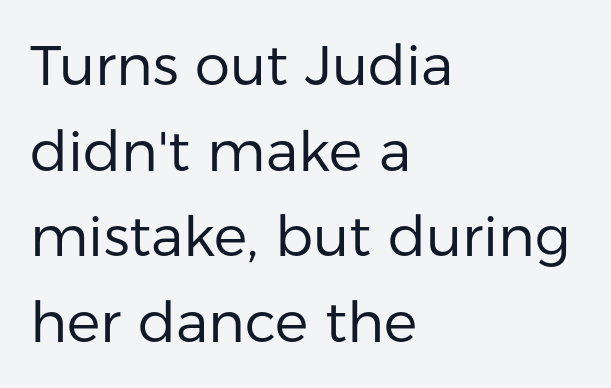
{"serif": "no", "italic": "no", "bold": "no", "weight": "regular", "width": "normal", "stroke_contrast": "low", "x_height": "medium", "monospaced": "no", "underline": "no", "align": "left", "line_spacing": "normal", "line_spacing_ratio": 1.53, "letter_spacing": "normal", "letter_spacing_em": 0.0, "glyph_px": 56}
